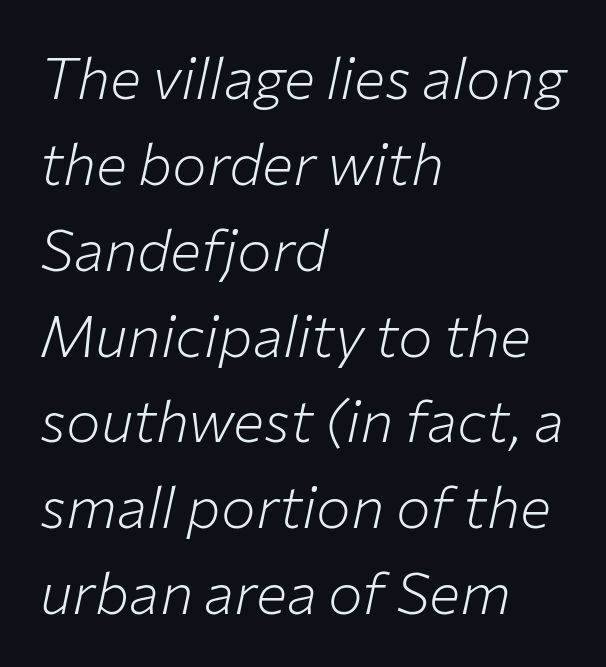
{"italic": "yes", "lean": "right", "slant_degrees": 12, "bold": "no", "weight": "light", "width": "normal", "stroke_contrast": "low", "x_height": "medium", "monospaced": "no", "underline": "no", "align": "left", "line_spacing": "normal", "line_spacing_ratio": 1.48, "letter_spacing": "normal", "letter_spacing_em": 0.0, "glyph_px": 58}
